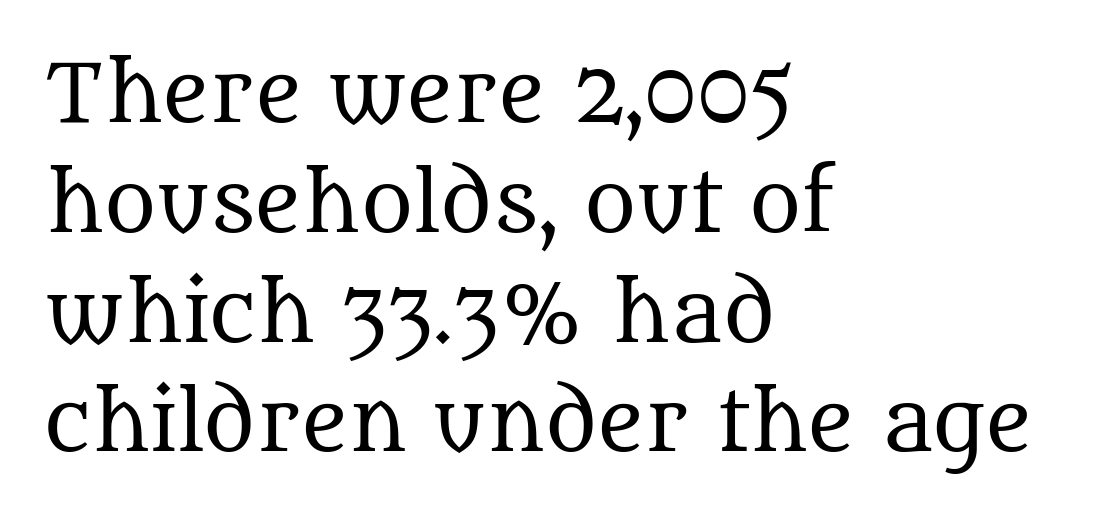
Little horizontal feet cap the strokes, marking this as serif type. The weight tops out at a normal text grade. Ascenders rise straight up at ninety degrees. Quick note: underline off. Here the designer chose a conventional face with non-uniform glyph widths. Typeset ragged right — the left edge is the straight one.
